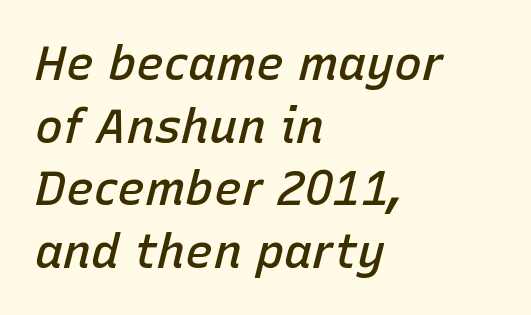
The image shows 47 px semibold type, italic (leaning right); set left-aligned, normal line spacing (1.33x), normal letter spacing, not underlined; low stroke contrast and a medium x-height.
